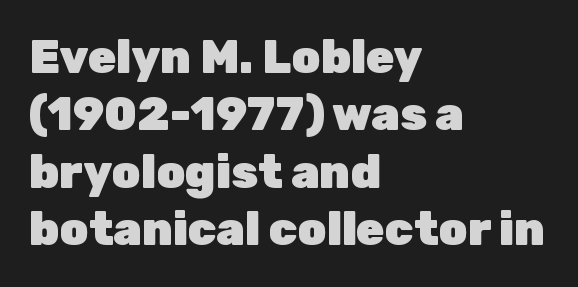
Short note: letters normally spaced. Set as a true bold cut, around the 700 mark. Tall strokes in this sample are plumb rather than angled. The gap between lines stays unmarked. Typographically, this falls in the sans-serif category.
